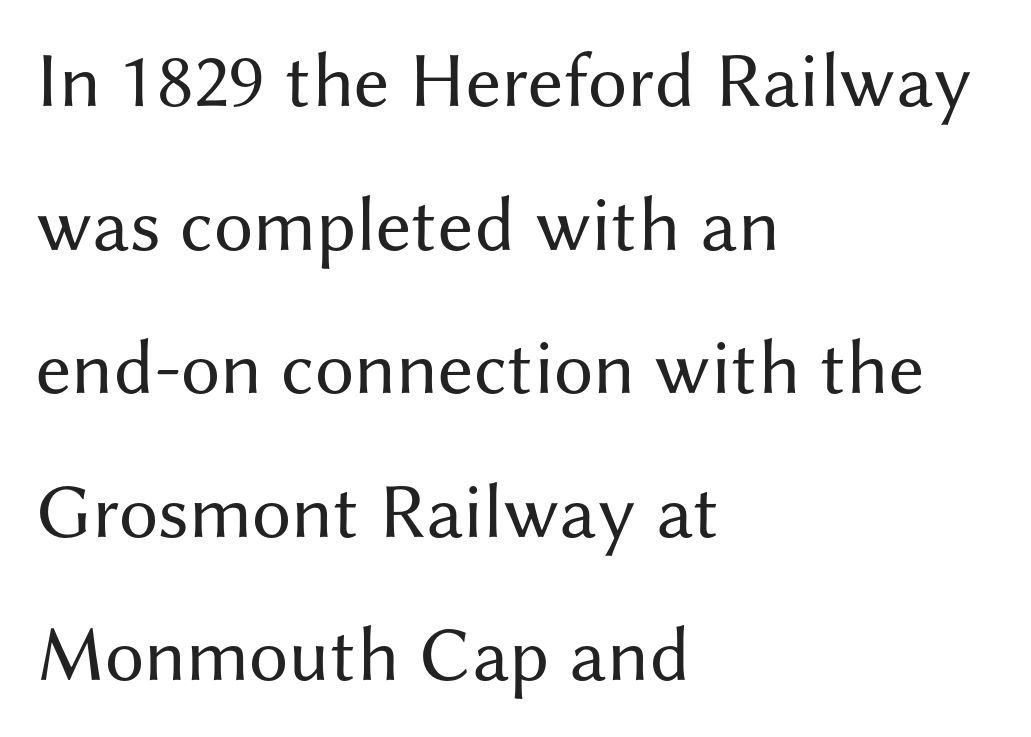
Q: Is the text bold? A: No.
Q: Is the text italic (slanted)? A: No, it is upright.
Q: Is the typeface a serif or a sans-serif typeface? A: Sans-serif.
Q: Is the text underlined? A: No.
Q: How is the paragraph aligned? A: Left-aligned.
Q: Is the spacing between letters normal or unusually wide? A: Normal.
Q: Width (condensed, normal, or wide)? A: Normal.
Q: Stroke contrast? A: Medium.
Q: x-height? A: Medium.
Q: Monospaced? A: No.
